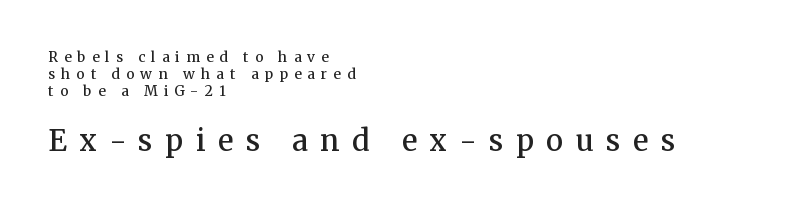
Q: Is the text bold? A: Semi-bold.
Q: Is the text italic (slanted)? A: No, it is upright.
Q: Is the typeface a serif or a sans-serif typeface? A: Serif.
Q: Is the text underlined? A: No.
Q: How is the paragraph aligned? A: Left-aligned.
Q: Is the spacing between letters normal or unusually wide? A: Unusually wide.
Q: Which block of text is set in a larger size, the first (top) or the second (bottom)? A: The second (bottom) one.
Q: Width (condensed, normal, or wide)? A: Normal.
Q: Stroke contrast? A: Medium.
Q: x-height? A: Medium.
Q: Monospaced? A: No.
